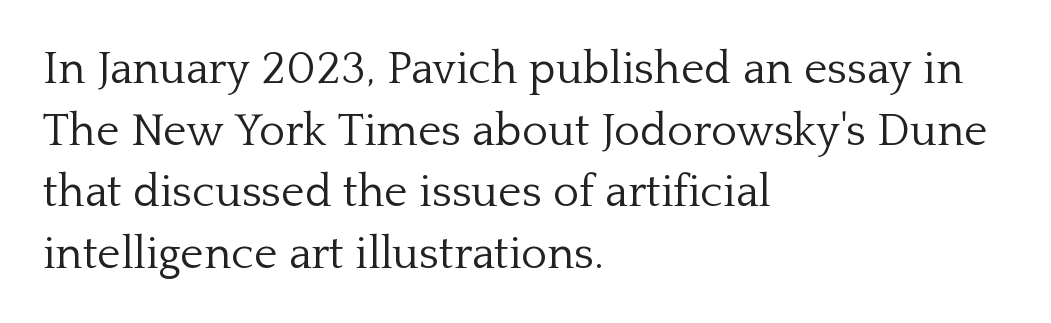
{"serif": "yes", "italic": "no", "bold": "no", "weight": "light", "width": "normal", "stroke_contrast": "low", "x_height": "medium", "monospaced": "no", "underline": "no", "align": "left", "line_spacing": "normal", "line_spacing_ratio": 1.37, "letter_spacing": "normal", "letter_spacing_em": 0.0, "glyph_px": 45}
